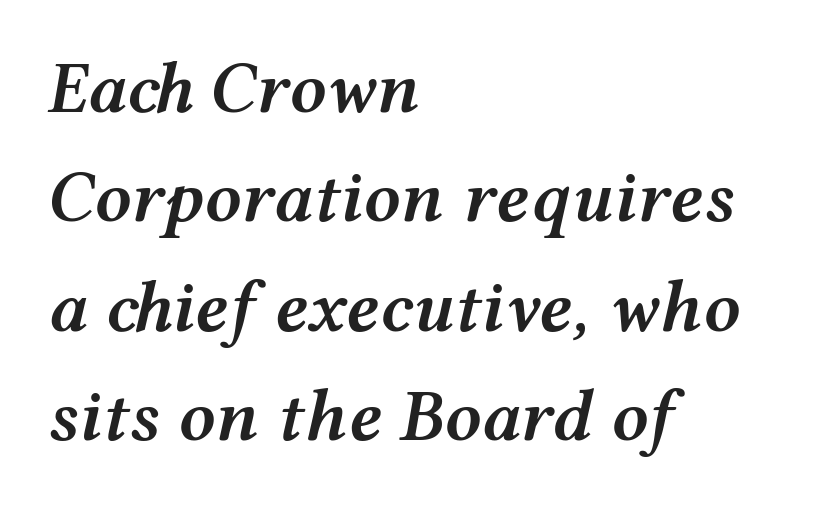
Q: Is the text bold? A: Semi-bold.
Q: Is the text italic (slanted)? A: Yes, it leans right by about 12 degrees.
Q: Is the text underlined? A: No.
Q: How is the paragraph aligned? A: Left-aligned.
Q: Is the spacing between letters normal or unusually wide? A: Normal.
Q: Is the spacing between lines tight, normal or loose? A: Normal.
Q: Width (condensed, normal, or wide)? A: Wide.
Q: Stroke contrast? A: Medium.
Q: x-height? A: Medium.
Q: Monospaced? A: No.
